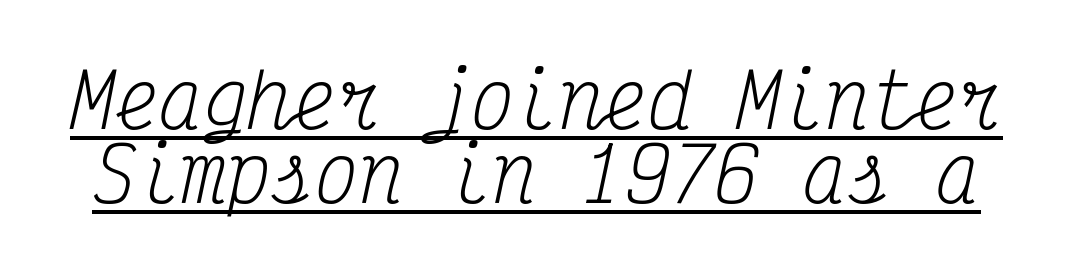
{"serif": "yes", "italic": "yes", "lean": "right", "slant_degrees": 12, "bold": "no", "weight": "regular", "width": "condensed", "stroke_contrast": "medium", "x_height": "medium", "monospaced": "yes", "underline": "yes", "line_spacing": "tight", "line_spacing_ratio": 1.0, "letter_spacing": "normal", "letter_spacing_em": 0.0, "glyph_px": 74}
